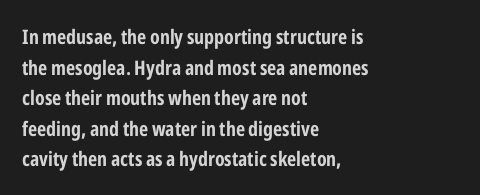
The image shows 20 px bold type, upright; set left-aligned, normal line spacing (1.53x), normal letter spacing, not underlined.
